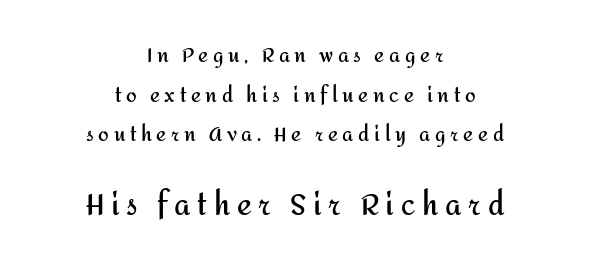
{"serif": "no", "italic": "no", "bold": "yes", "weight": "semibold", "width": "normal", "stroke_contrast": "medium", "x_height": "medium", "monospaced": "no", "underline": "no", "align": "center", "line_spacing": "loose", "line_spacing_ratio": 2.08, "letter_spacing": "wide", "letter_spacing_em": 0.24, "larger_block": "second", "size_ratio": 1.47, "glyph_px": 28}
